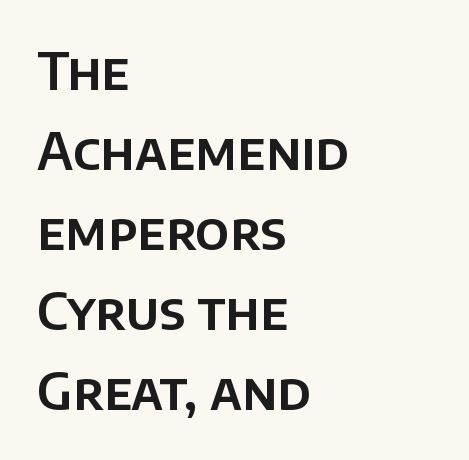
Spacing verdict: proportional, widths tailored to each character. In terms of leading, this rendering sits right in the middle. The letters sit at their default tracking, neither squeezed nor spread. The typeface chosen for these lines omits serifs. Words float on clear page, feet unadorned. The font's upright variant was chosen for this text.
